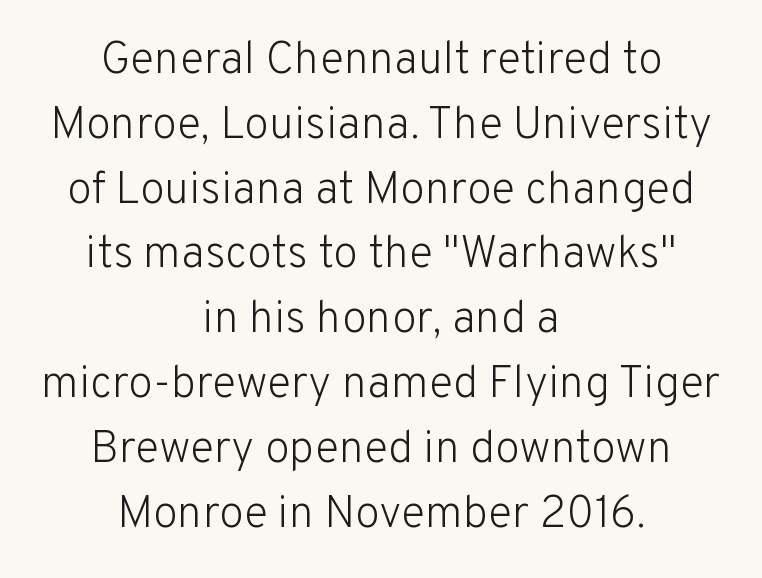
The image shows 45 px light sans-serif type, upright; set centered, normal line spacing (1.44x), normal letter spacing, not underlined; low stroke contrast and a medium x-height.
